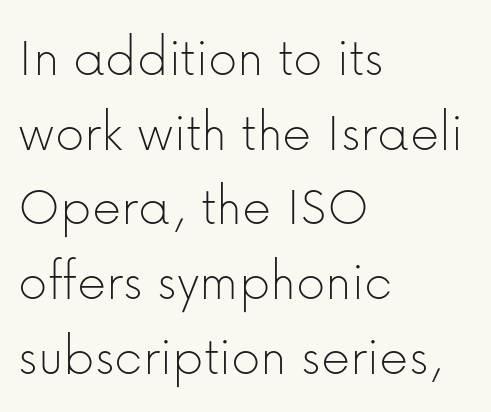
Stroke terminals: plain, sans-serif. Do the characters align in a grid? No, the font is proportional. Between one letter and the next there's only the usual sliver of space. Glance below the letters and you will spot only blank space.
